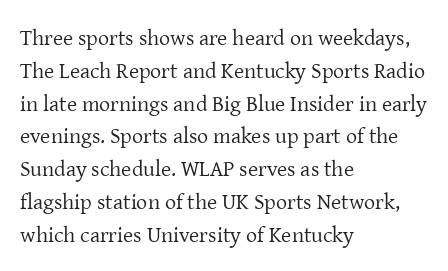
The image shows 22 px text type, upright; set left-aligned, normal line spacing (1.49x), normal letter spacing, not underlined.
